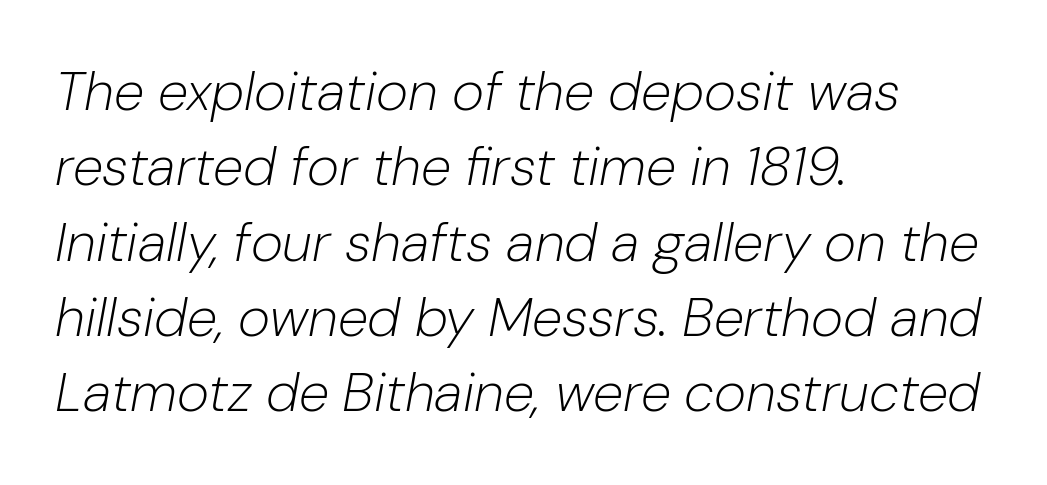
The image shows 55 px light type, italic (leaning right); set left-aligned, normal line spacing (1.37x), normal letter spacing, not underlined; low stroke contrast and a medium x-height.
